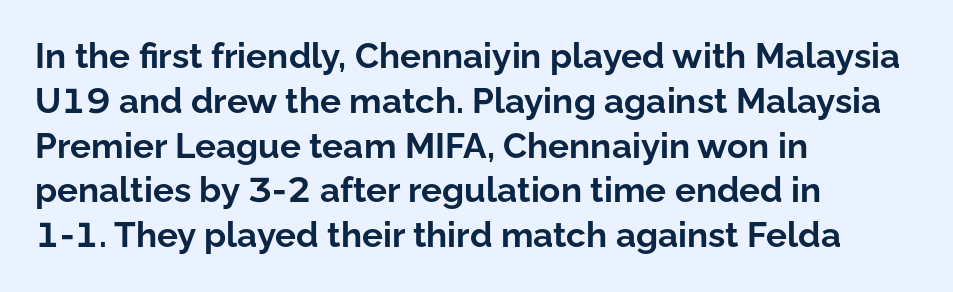
The image shows 35 px bold sans-serif type, upright; set left-aligned, normal line spacing (1.28x), normal letter spacing, not underlined; low stroke contrast and a medium x-height.
